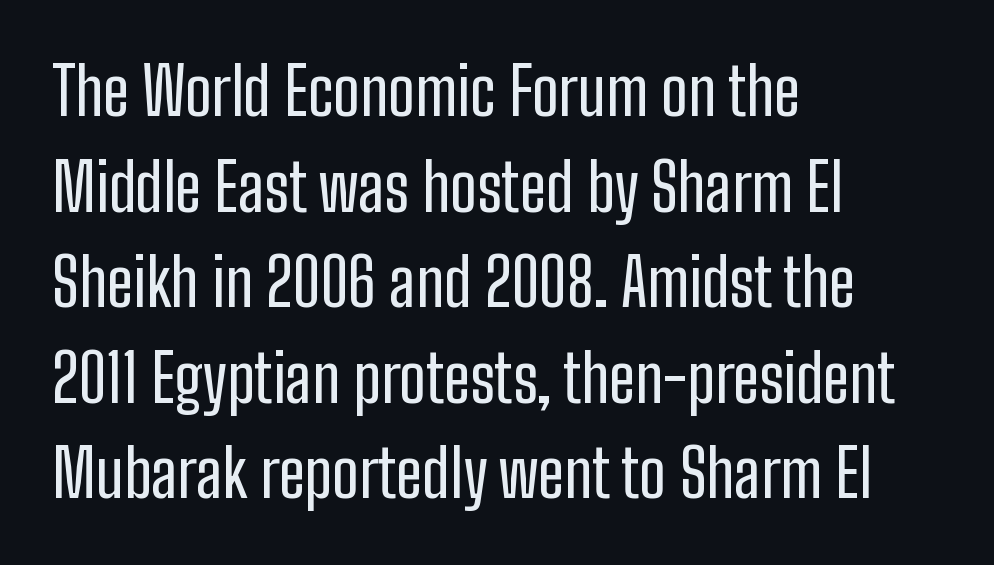
Q: Is the text italic (slanted)? A: No, it is upright.
Q: Is the typeface a serif or a sans-serif typeface? A: Sans-serif.
Q: Is the text underlined? A: No.
Q: How is the paragraph aligned? A: Left-aligned.
Q: Is the spacing between letters normal or unusually wide? A: Normal.
Q: Is the spacing between lines tight, normal or loose? A: Normal.
Q: Width (condensed, normal, or wide)? A: Condensed.
Q: Stroke contrast? A: Low.
Q: x-height? A: Medium.
Q: Monospaced? A: No.
